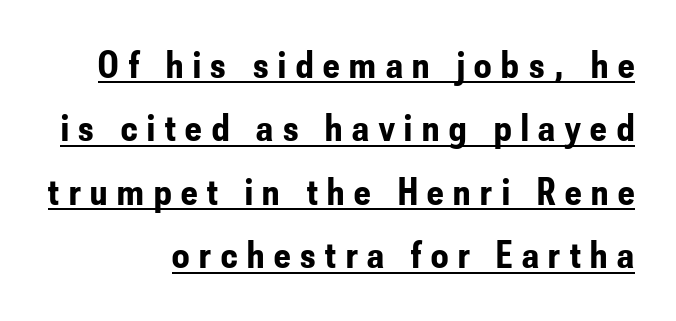
Q: Is the text bold? A: Yes.
Q: Is the text italic (slanted)? A: No, it is upright.
Q: Is the typeface a serif or a sans-serif typeface? A: Sans-serif.
Q: Is the text underlined? A: Yes.
Q: How is the paragraph aligned? A: Right-aligned.
Q: Is the spacing between letters normal or unusually wide? A: Unusually wide.
Q: Is the spacing between lines tight, normal or loose? A: Normal.
Q: Width (condensed, normal, or wide)? A: Condensed.
Q: Stroke contrast? A: Low.
Q: x-height? A: Small.
Q: Monospaced? A: No.
